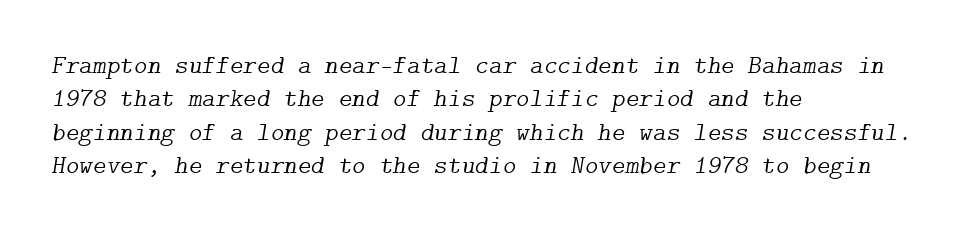
There is no visible air inserted between adjacent glyphs. In terms of leading, this rendering sits right in the middle. The paragraph shown leans on its left margin. Would a proofreader flag this as italicized? Yes.
